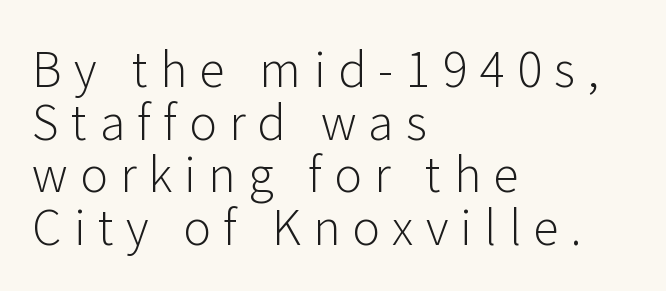
{"serif": "no", "italic": "no", "bold": "no", "weight": "light", "width": "normal", "stroke_contrast": "low", "x_height": "medium", "monospaced": "no", "underline": "no", "align": "left", "line_spacing": "tight", "line_spacing_ratio": 1.12, "letter_spacing": "wide", "letter_spacing_em": 0.26, "glyph_px": 47}
